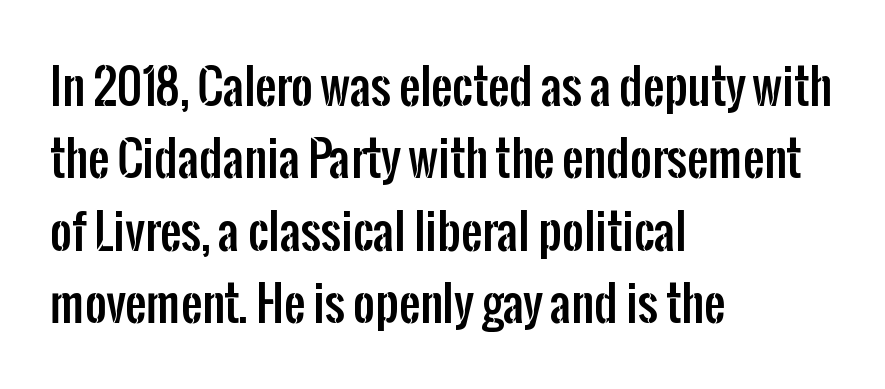
Words appear dense and cohesive because spacing is normal. The lines sit at an ordinary, default distance from one another. The rendering anchors every line to the left-hand side. Descender tails drop into unmarked territory.
